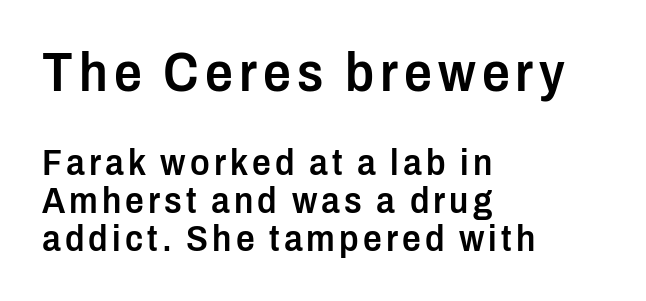
Q: Is the text bold? A: Semi-bold.
Q: Is the text italic (slanted)? A: No, it is upright.
Q: Is the typeface a serif or a sans-serif typeface? A: Sans-serif.
Q: Is the text underlined? A: No.
Q: How is the paragraph aligned? A: Left-aligned.
Q: Is the spacing between lines tight, normal or loose? A: Tight.
Q: Which block of text is set in a larger size, the first (top) or the second (bottom)? A: The first (top) one.
Q: Width (condensed, normal, or wide)? A: Condensed.
Q: Stroke contrast? A: Low.
Q: x-height? A: Medium.
Q: Monospaced? A: No.
